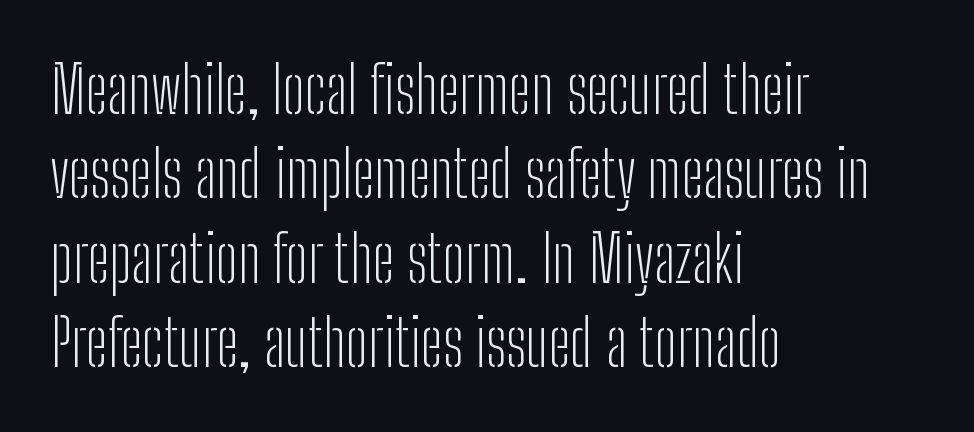
Q: Is the text bold? A: No.
Q: Is the text italic (slanted)? A: No, it is upright.
Q: Is the typeface a serif or a sans-serif typeface? A: Sans-serif.
Q: Is the text underlined? A: No.
Q: How is the paragraph aligned? A: Left-aligned.
Q: Is the spacing between letters normal or unusually wide? A: Normal.
Q: Is the spacing between lines tight, normal or loose? A: Normal.
Q: Width (condensed, normal, or wide)? A: Condensed.
Q: Stroke contrast? A: Low.
Q: x-height? A: Medium.
Q: Monospaced? A: No.
